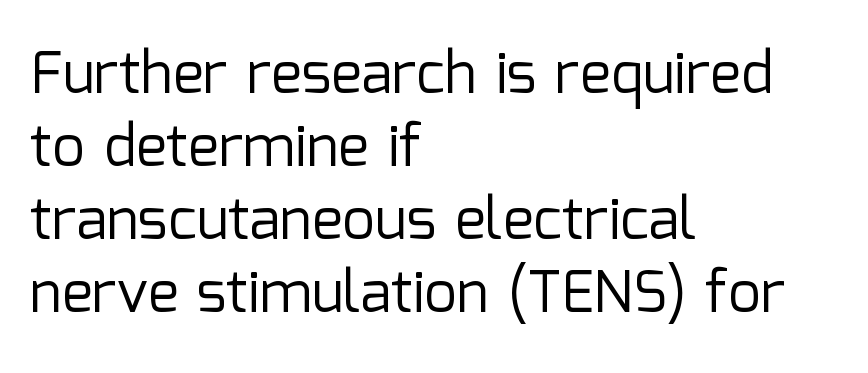
{"serif": "no", "italic": "no", "bold": "no", "weight": "regular", "width": "normal", "stroke_contrast": "low", "x_height": "medium", "monospaced": "no", "underline": "no", "align": "left", "line_spacing": "normal", "line_spacing_ratio": 1.26, "letter_spacing": "normal", "letter_spacing_em": 0.0, "glyph_px": 58}
